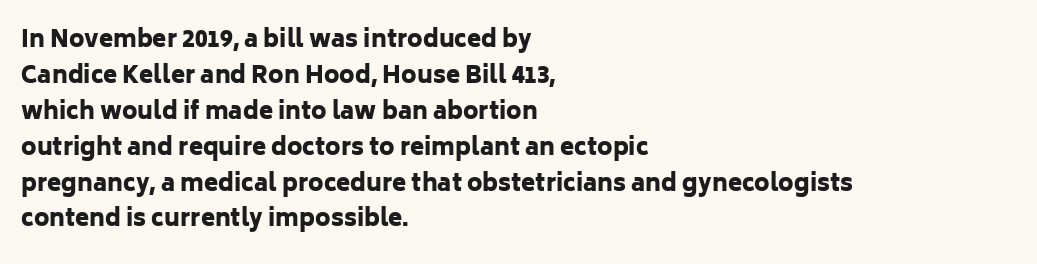
The line-height multiplier appears to be the usual default. Plain, unruled lines of type. The type is set solid horizontally, with unmodified tracking. Horizontal alignment here is leftward, the default for most running prose. Does the weight exceed regular? Yes, all the way to bold.
